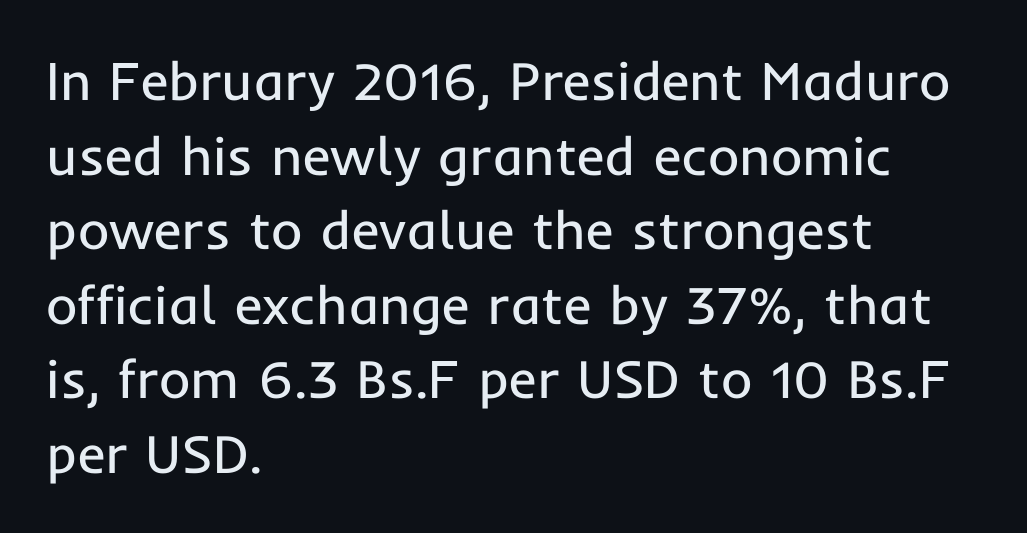
{"serif": "no", "italic": "no", "bold": "no", "weight": "regular", "width": "normal", "stroke_contrast": "low", "x_height": "medium", "monospaced": "no", "underline": "no", "align": "left", "line_spacing": "normal", "line_spacing_ratio": 1.38, "letter_spacing": "normal", "letter_spacing_em": 0.0, "glyph_px": 54}
